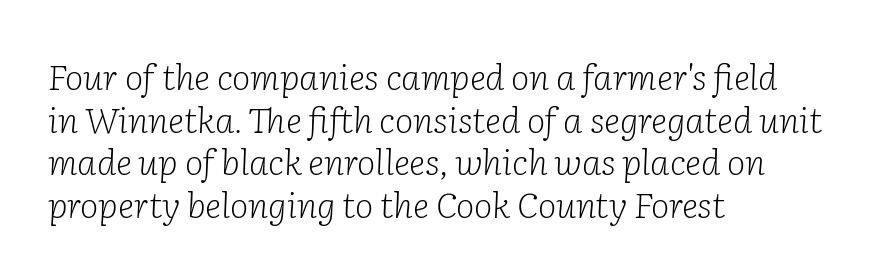
Stroke terminals: seriffed. Tracking here is standard; glyphs follow each other at the usual distance. Weight: regular or lighter. The foot of each line stays bare and open. The passage shown leans; its letterforms are oblique. The rendering uses natural spacing where letterforms have individual widths.
